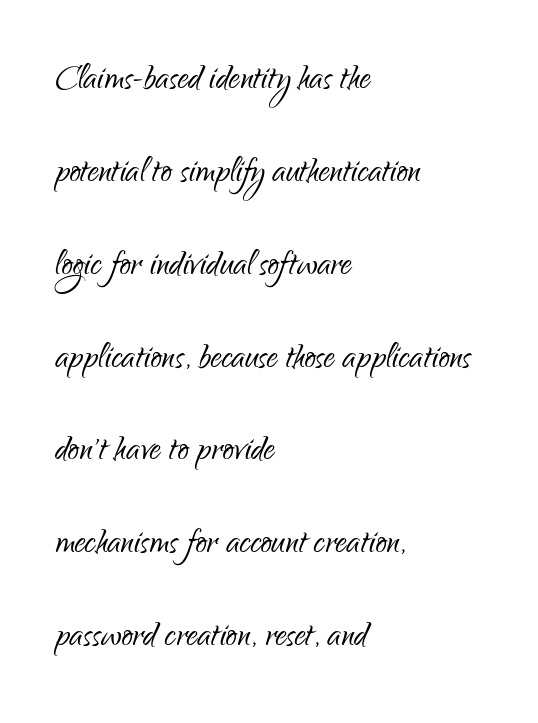
{"serif": "no", "bold": "no", "weight": "light", "width": "condensed", "stroke_contrast": "low", "x_height": "small", "monospaced": "no", "underline": "no", "align": "left", "line_spacing": "loose", "line_spacing_ratio": 2.11, "letter_spacing": "normal", "letter_spacing_em": 0.0, "glyph_px": 44}
